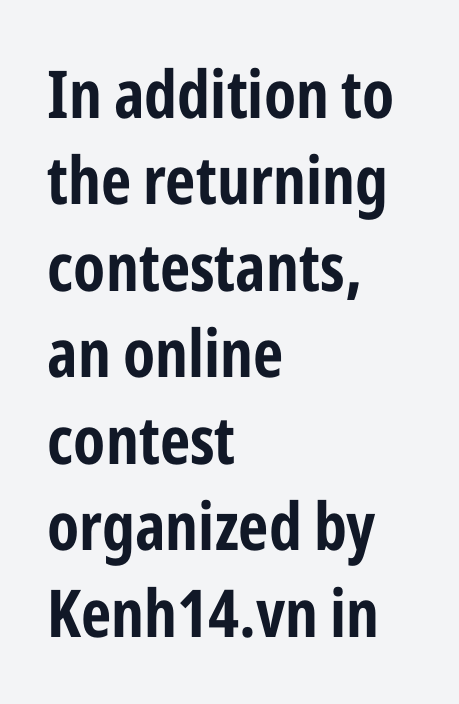
{"serif": "no", "italic": "no", "width": "condensed", "stroke_contrast": "low", "x_height": "medium", "monospaced": "no", "underline": "no", "align": "left", "line_spacing": "normal", "line_spacing_ratio": 1.31, "letter_spacing": "normal", "letter_spacing_em": 0.0, "glyph_px": 66}
